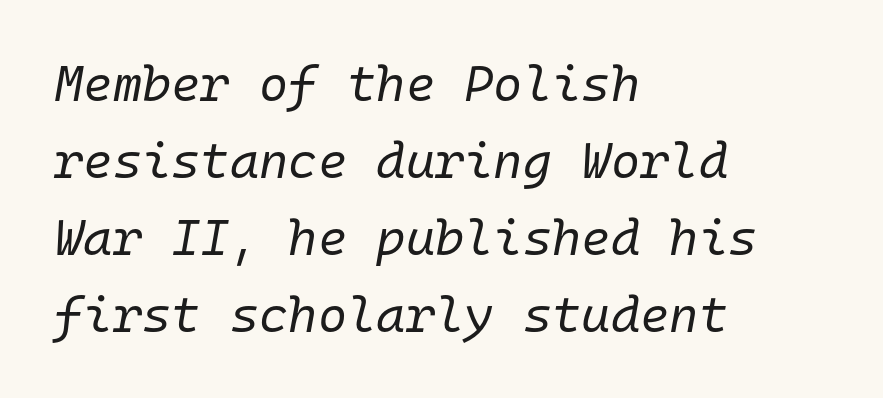
Q: Is the text bold? A: No.
Q: Is the text italic (slanted)? A: Yes, it leans right by about 10 degrees.
Q: Is the text underlined? A: No.
Q: How is the paragraph aligned? A: Left-aligned.
Q: Is the spacing between letters normal or unusually wide? A: Normal.
Q: Is the spacing between lines tight, normal or loose? A: Normal.
Q: Width (condensed, normal, or wide)? A: Normal.
Q: Stroke contrast? A: Low.
Q: x-height? A: Medium.
Q: Monospaced? A: Yes.
